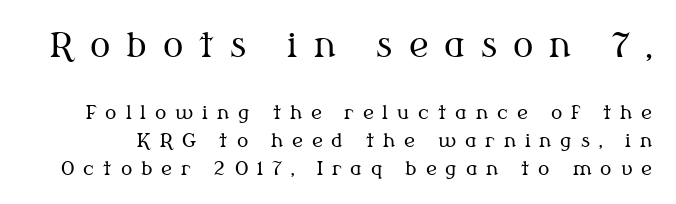
The type is letterspaced generously, with wide tracking. Note the varied advance widths — an 'i' is clearly narrower than an 'm'. Nobody drew a line under any word here. Each stroke keeps to a modest, everyday thickness or less. You can tell from the footed stems that serif type was used. The type sits square on the baseline with zero lean.
